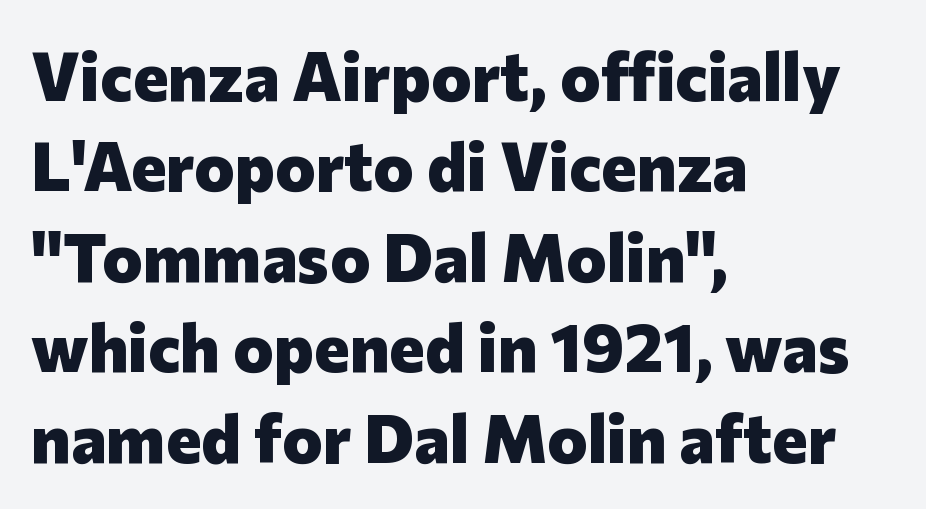
Quick note: interline space is typical. Each word holds together tightly as a unit, with standard inter-letter gaps. Typesetter's note: full bold, strokes at maximum text heaviness. Line beginnings align vertically; line endings do not. Bare-footed words on every line.
